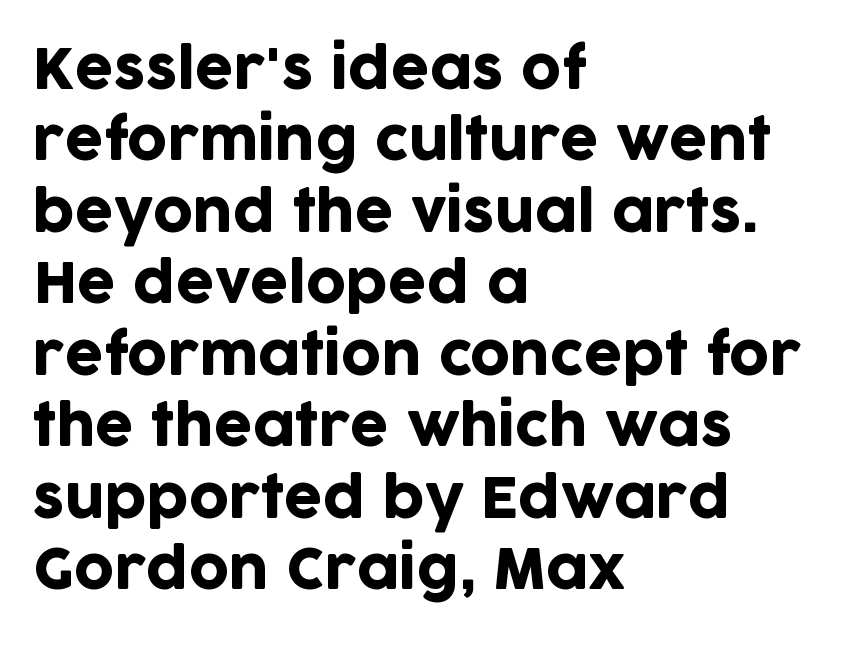
Q: Is the text italic (slanted)? A: No, it is upright.
Q: Is the typeface a serif or a sans-serif typeface? A: Sans-serif.
Q: Is the text underlined? A: No.
Q: How is the paragraph aligned? A: Left-aligned.
Q: Is the spacing between letters normal or unusually wide? A: Normal.
Q: Is the spacing between lines tight, normal or loose? A: Normal.
Q: Width (condensed, normal, or wide)? A: Normal.
Q: Stroke contrast? A: Low.
Q: x-height? A: Large.
Q: Monospaced? A: No.
